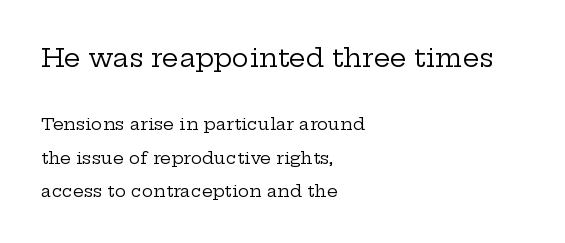
{"italic": "no", "bold": "no", "underline": "no", "align": "left", "line_spacing": "loose", "line_spacing_ratio": 1.97, "letter_spacing": "normal", "letter_spacing_em": 0.0, "larger_block": "first", "size_ratio": 1.53, "glyph_px": 26}
